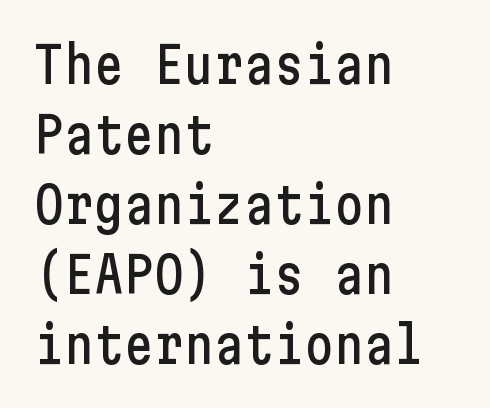
Stroke terminals: plain, sans-serif. Check under the words: just untouched page. Reading down the block, your eye returns to a fixed left position each line. A typesetter would call this zero additional tracking. A typesetter would mark this as roman, not italic. The block of text has a typical density, with ordinary space between rows.
